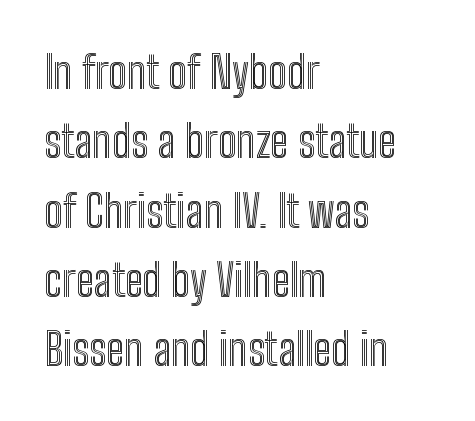
Proportional: the letters do not fall into vertical columns. Descenders hang freely into open space. The lines are quadded left. Glyph-to-glyph distance matches everyday printed text. Honestly, the row spacing looks completely unremarkable. Posture: vertical.
